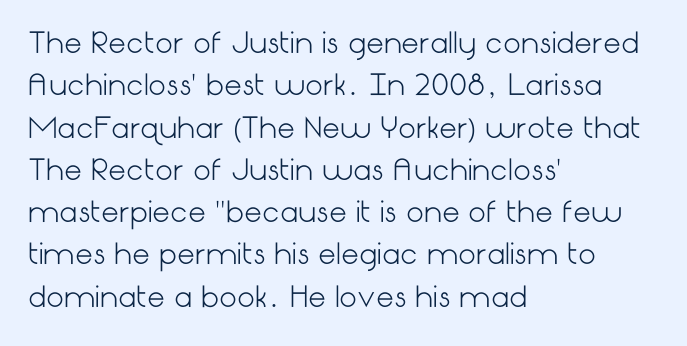
Q: Is the text bold? A: No.
Q: Is the text italic (slanted)? A: No, it is upright.
Q: Is the typeface a serif or a sans-serif typeface? A: Sans-serif.
Q: Is the text underlined? A: No.
Q: How is the paragraph aligned? A: Left-aligned.
Q: Is the spacing between letters normal or unusually wide? A: Normal.
Q: Is the spacing between lines tight, normal or loose? A: Normal.
Q: Width (condensed, normal, or wide)? A: Normal.
Q: Stroke contrast? A: Low.
Q: x-height? A: Medium.
